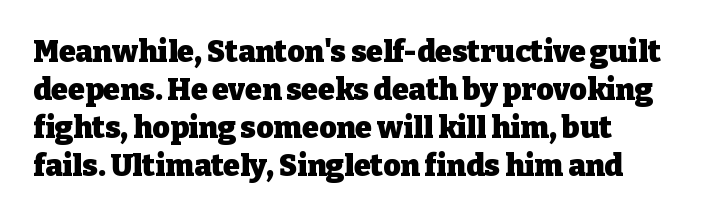
The image shows 30 px heavy serif type, upright; set normal line spacing (1.27x), normal letter spacing, not underlined; low stroke contrast and a medium x-height.
